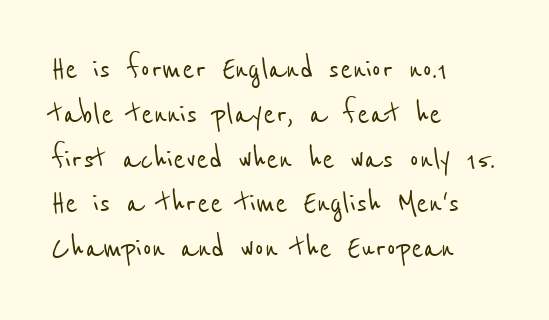
{"serif": "no", "width": "condensed", "stroke_contrast": "low", "x_height": "medium", "monospaced": "no", "underline": "no", "align": "left", "line_spacing_ratio": 1.21, "letter_spacing": "normal", "letter_spacing_em": 0.0, "glyph_px": 37}
